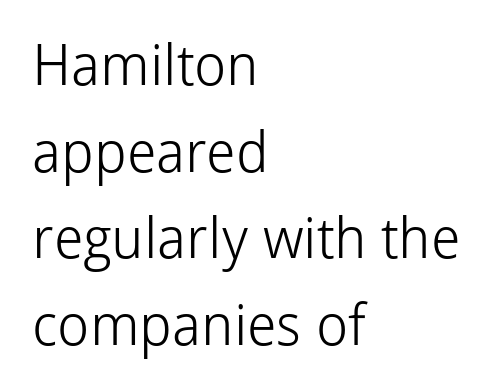
The image shows 57 px light sans-serif type, upright; set left-aligned, normal line spacing (1.52x), normal letter spacing, not underlined; low stroke contrast and a medium x-height.
